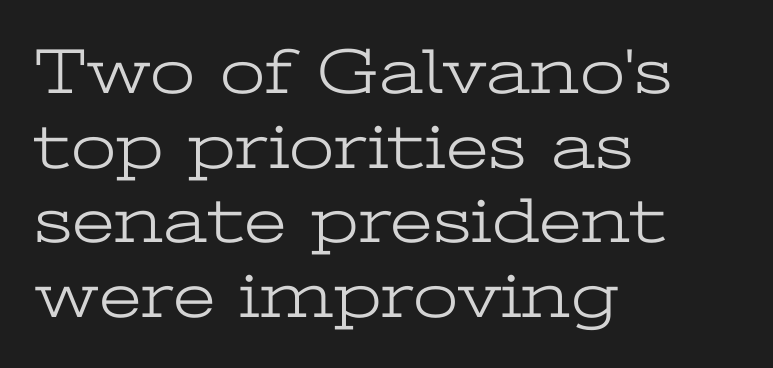
Q: Is the text bold? A: No.
Q: Is the text italic (slanted)? A: No, it is upright.
Q: Is the typeface a serif or a sans-serif typeface? A: Serif.
Q: Is the text underlined? A: No.
Q: How is the paragraph aligned? A: Left-aligned.
Q: Is the spacing between letters normal or unusually wide? A: Normal.
Q: Is the spacing between lines tight, normal or loose? A: Tight.
Q: Width (condensed, normal, or wide)? A: Wide.
Q: Stroke contrast? A: Low.
Q: x-height? A: Medium.
Q: Monospaced? A: No.
